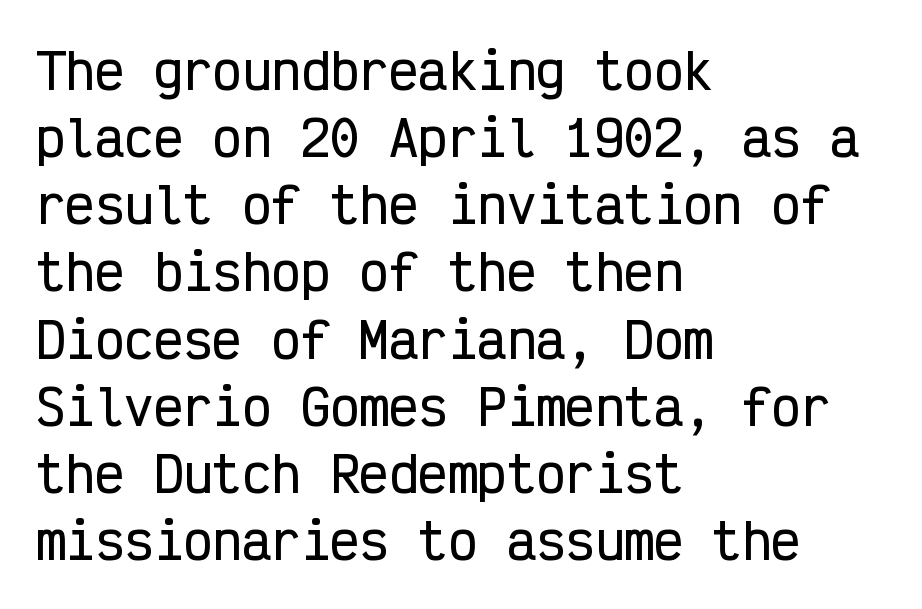
{"serif": "no", "italic": "no", "width": "condensed", "stroke_contrast": "low", "x_height": "medium", "monospaced": "yes", "underline": "no", "align": "left", "line_spacing": "normal", "line_spacing_ratio": 1.37, "letter_spacing": "normal", "letter_spacing_em": 0.0, "glyph_px": 49}
